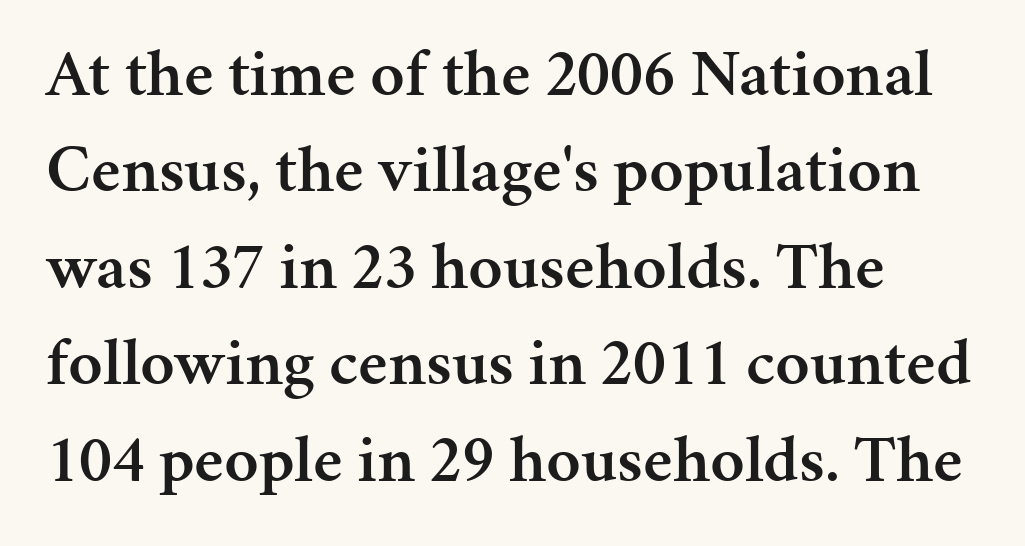
The image shows 67 px semibold serif type, upright; set left-aligned, normal line spacing (1.44x), normal letter spacing, not underlined; medium stroke contrast and a medium x-height.
